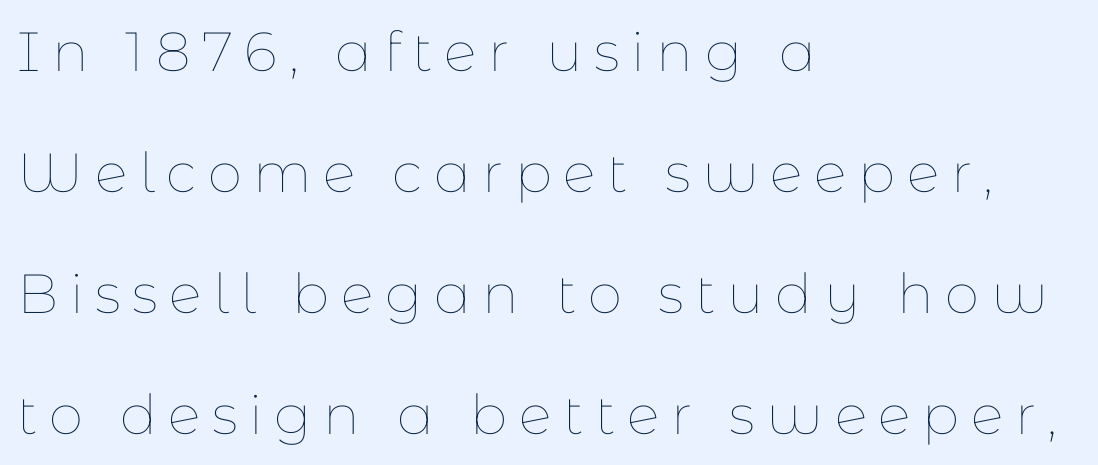
{"italic": "no", "bold": "no", "weight": "thin", "width": "normal", "stroke_contrast": "low", "x_height": "medium", "monospaced": "no", "underline": "no", "align": "left", "line_spacing": "loose", "line_spacing_ratio": 2.2, "letter_spacing": "wide", "letter_spacing_em": 0.21, "glyph_px": 55}
